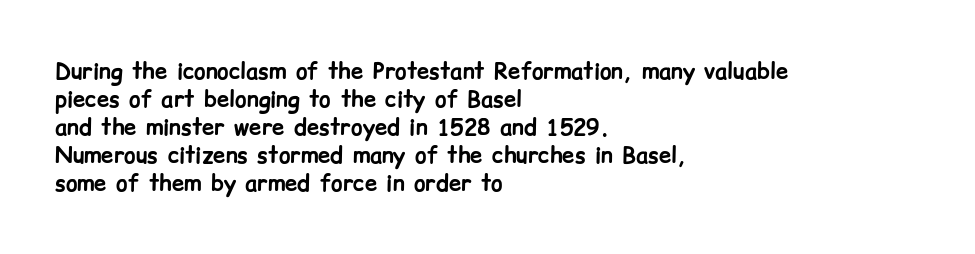
The image shows 22 px bold type, upright; set left-aligned, normal line spacing (1.27x), normal letter spacing, not underlined.
